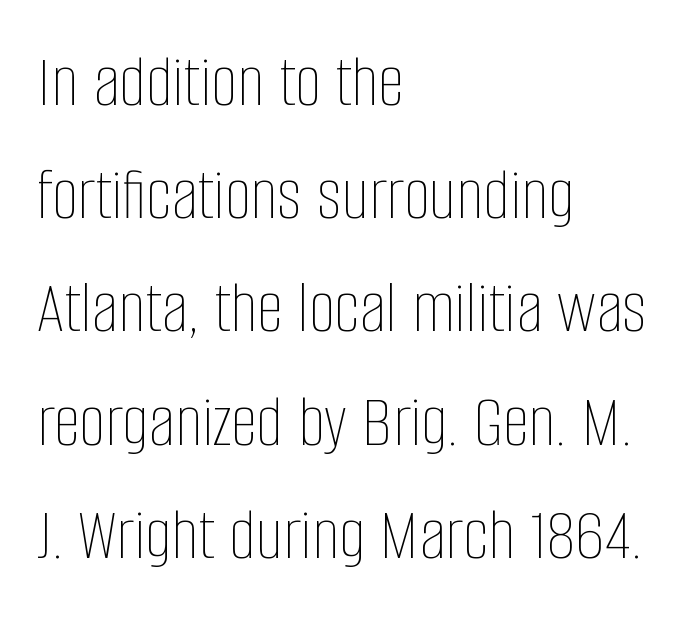
{"italic": "no", "bold": "no", "weight": "thin", "width": "condensed", "stroke_contrast": "low", "x_height": "large", "monospaced": "no", "underline": "no", "align": "left", "line_spacing": "normal", "line_spacing_ratio": 1.51, "letter_spacing": "normal", "letter_spacing_em": 0.0, "glyph_px": 75}
